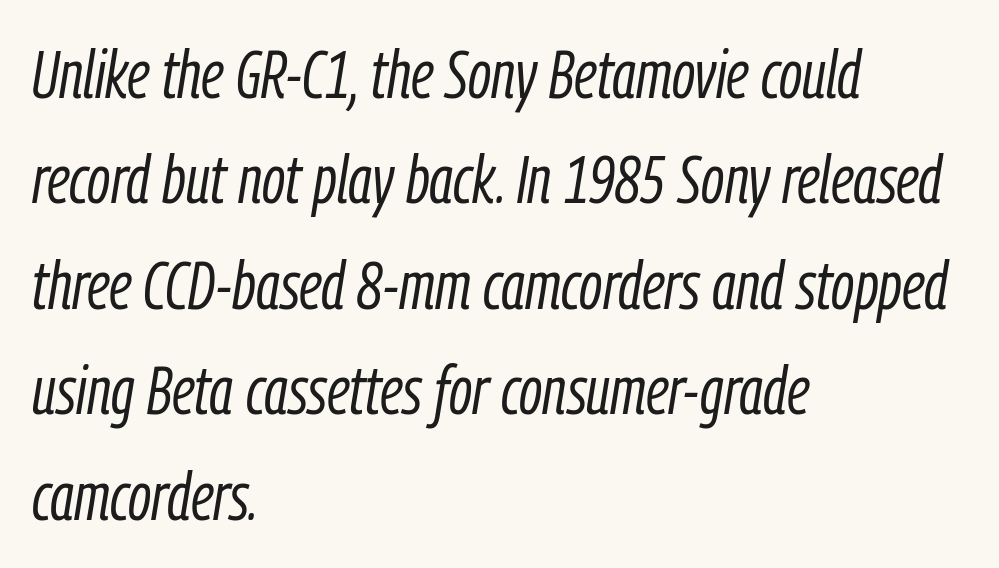
The image shows 68 px light, condensed type, italic (leaning right); set left-aligned, normal line spacing (1.55x), normal letter spacing, not underlined; low stroke contrast and a medium x-height.
